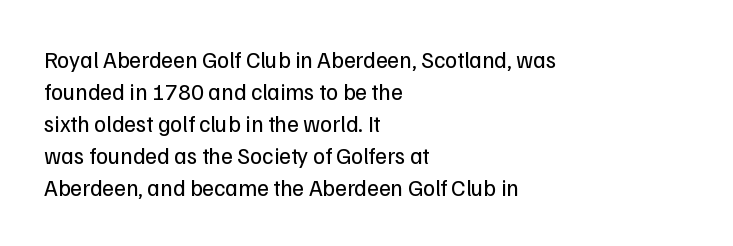
Caption: standard tracking, unaltered. Does the leading feel generous? No, just average. The lines are quadded left. Check the space under the baseline: it is left empty.
